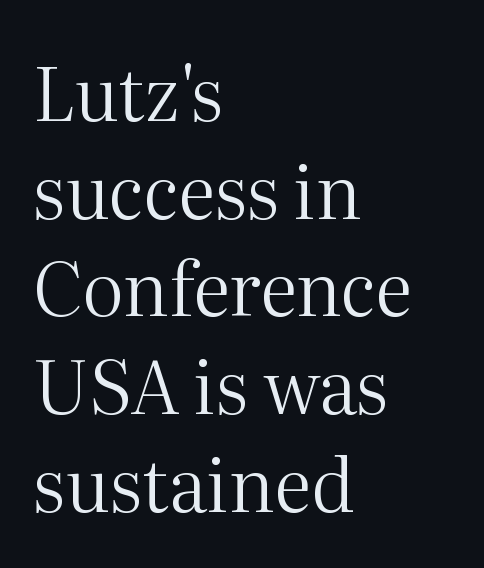
The image shows 74 px regular-weight serif type, upright; set left-aligned, normal line spacing (1.32x), normal letter spacing, not underlined; medium stroke contrast and a medium x-height.
